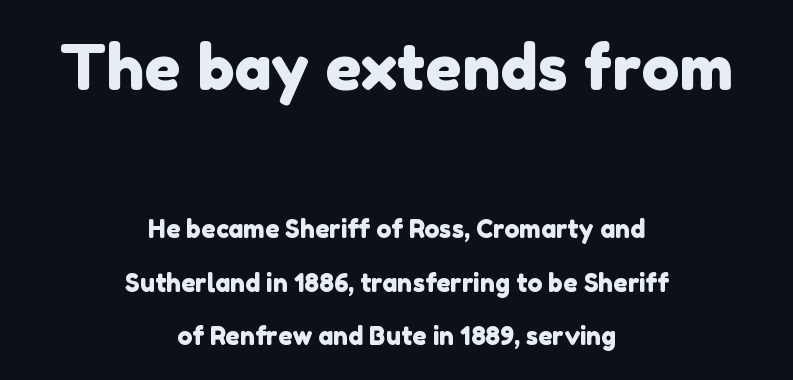
Q: Is the typeface a serif or a sans-serif typeface? A: Sans-serif.
Q: Is the text underlined? A: No.
Q: How is the paragraph aligned? A: Centered.
Q: Is the spacing between letters normal or unusually wide? A: Normal.
Q: Is the spacing between lines tight, normal or loose? A: Loose.
Q: Which block of text is set in a larger size, the first (top) or the second (bottom)? A: The first (top) one.
Q: Width (condensed, normal, or wide)? A: Normal.
Q: Stroke contrast? A: Low.
Q: x-height? A: Medium.
Q: Monospaced? A: No.
